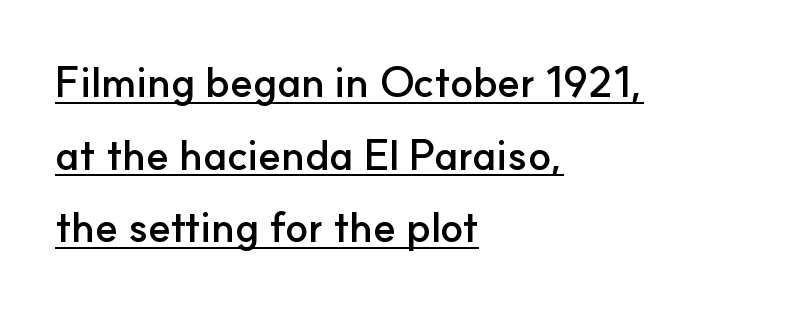
{"serif": "no", "italic": "no", "bold": "yes", "weight": "semibold", "width": "normal", "stroke_contrast": "low", "x_height": "small", "monospaced": "no", "underline": "yes", "align": "left", "line_spacing_ratio": 1.73, "letter_spacing": "normal", "letter_spacing_em": 0.0, "glyph_px": 42}
